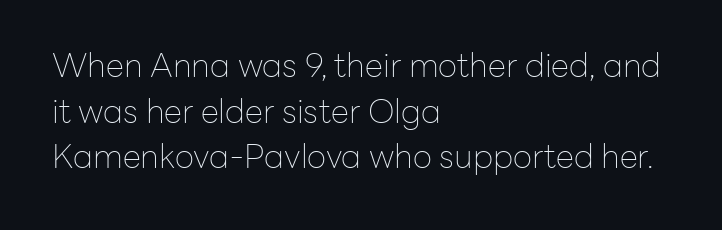
When letters stand straight like this, we call the style roman or upright. A student would call this left alignment; a typographer would say flush left, rag right. A normal amount of white space separates one row of letters from the next. Each letter keeps its own natural width here, so spacing adapts to shape. A clean baseline with only descenders dipping below it. You can tell from the bare stems that sans-serif type was used.
